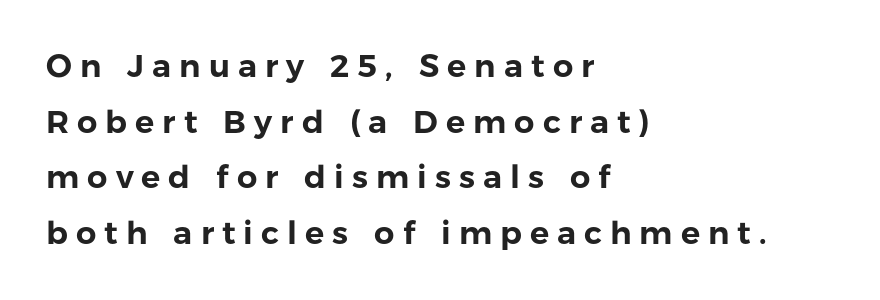
The image shows 32 px sans-serif type, upright; set left-aligned, line spacing 1.74x, unusually wide letter spacing (+0.25 em), not underlined; low stroke contrast and a medium x-height.
